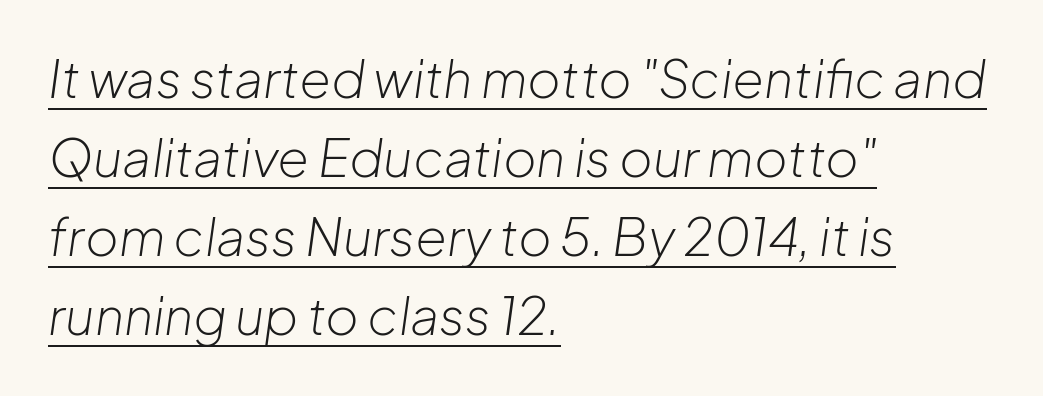
This sample has the flowing, uneven cadence of proportional lettering. Slant detected: the letters are inclined. No extra ink here — the face is not bold. If you measured baseline to baseline, you'd find a middling distance. Quick note: underline on. Does extra space separate the letters? No, they use regular spacing.
